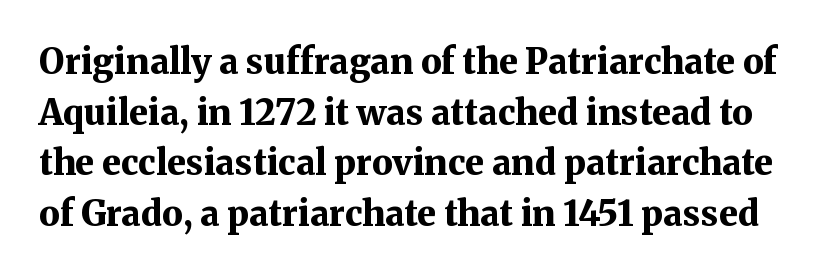
Q: Is the text bold? A: Yes.
Q: Is the text italic (slanted)? A: No, it is upright.
Q: Is the typeface a serif or a sans-serif typeface? A: Serif.
Q: Is the text underlined? A: No.
Q: Is the spacing between letters normal or unusually wide? A: Normal.
Q: Is the spacing between lines tight, normal or loose? A: Normal.
Q: Width (condensed, normal, or wide)? A: Normal.
Q: Stroke contrast? A: Medium.
Q: x-height? A: Medium.
Q: Monospaced? A: No.
